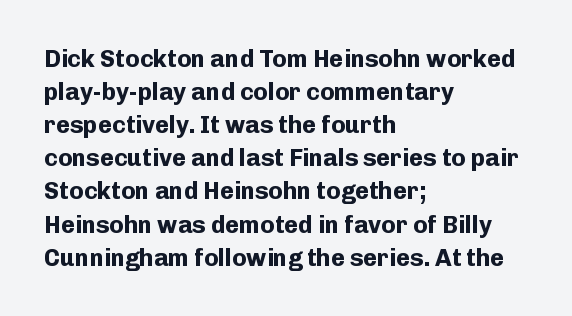
Q: Is the text bold? A: Yes.
Q: Is the text italic (slanted)? A: No, it is upright.
Q: Is the text underlined? A: No.
Q: How is the paragraph aligned? A: Left-aligned.
Q: Is the spacing between letters normal or unusually wide? A: Normal.
Q: Is the spacing between lines tight, normal or loose? A: Normal.
